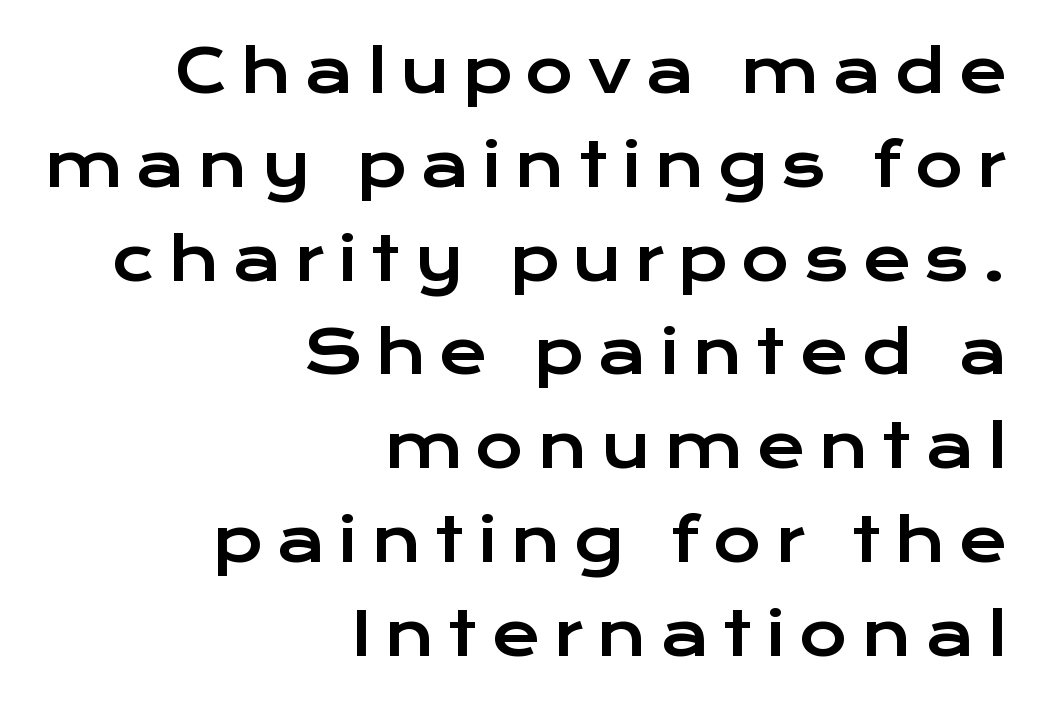
The image shows 59 px wide sans-serif type, upright; set right-aligned, normal line spacing (1.59x), unusually wide letter spacing (+0.23 em), not underlined; low stroke contrast and a medium x-height.
